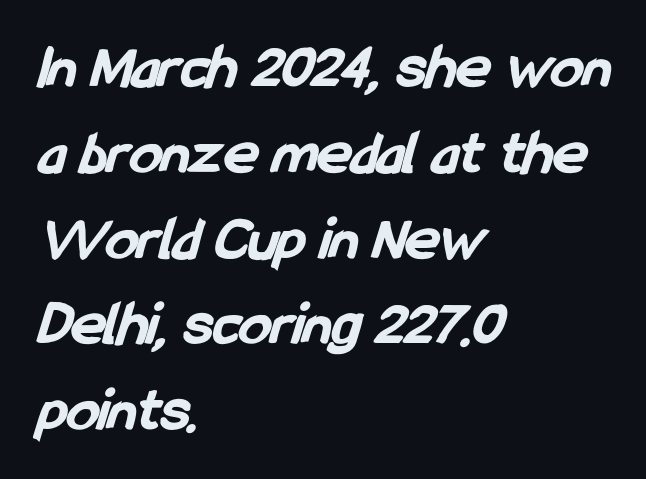
Regarding leading, the lines here are spaced in the standard way. Do the characters align in a grid? No, the font is proportional. The baseline area is clear. Which margin do the lines hug? The left one — the right edge is uneven. Inter-character spacing is left at the font's built-in metrics.
